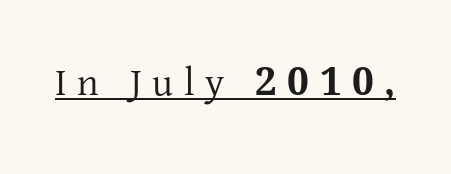
{"serif": "yes", "italic": "no", "width": "normal", "stroke_contrast": "low", "x_height": "medium", "monospaced": "no", "underline": "yes", "letter_spacing": "wide", "letter_spacing_em": 0.27, "glyph_px": 39}
